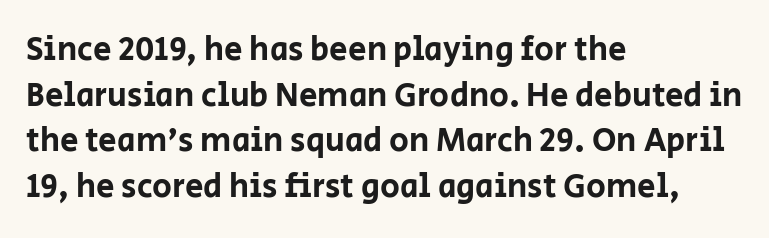
{"serif": "no", "italic": "no", "width": "normal", "stroke_contrast": "low", "x_height": "large", "monospaced": "no", "underline": "no", "align": "left", "line_spacing": "normal", "line_spacing_ratio": 1.38, "letter_spacing": "normal", "letter_spacing_em": 0.0, "glyph_px": 33}
